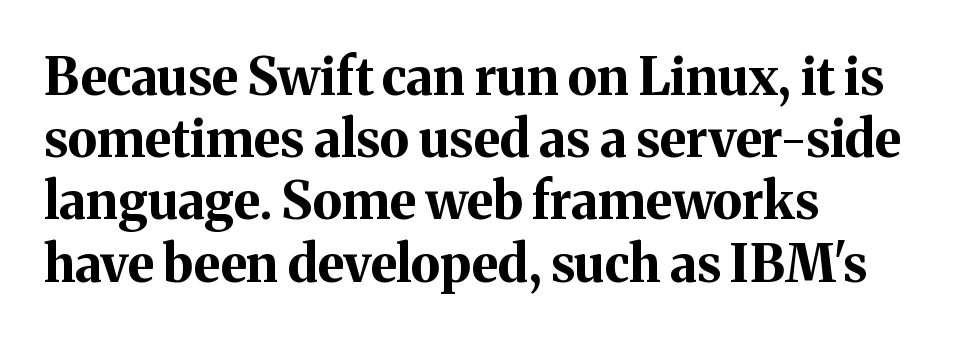
The image shows 51 px bold serif type, upright; set left-aligned, line spacing 1.22x, normal letter spacing, not underlined; medium stroke contrast and a medium x-height.
